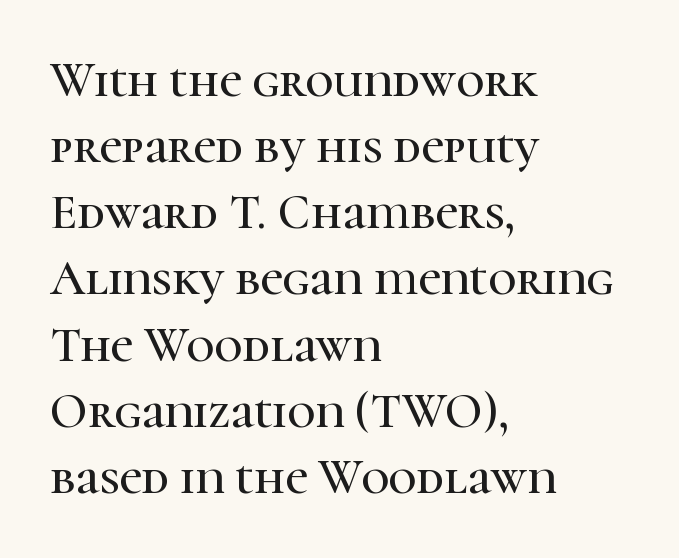
{"serif": "yes", "italic": "no", "width": "normal", "stroke_contrast": "high", "x_height": "medium", "monospaced": "no", "underline": "no", "align": "left", "line_spacing": "normal", "line_spacing_ratio": 1.35, "letter_spacing": "normal", "letter_spacing_em": 0.0, "glyph_px": 49}
